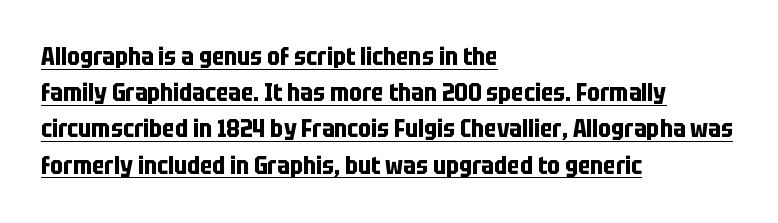
Rendered with straight, roman letterforms. The horizontal fit of the characters is conventional and even. The font is running at its bold setting. These lines are set flush left with a ragged right edge.
